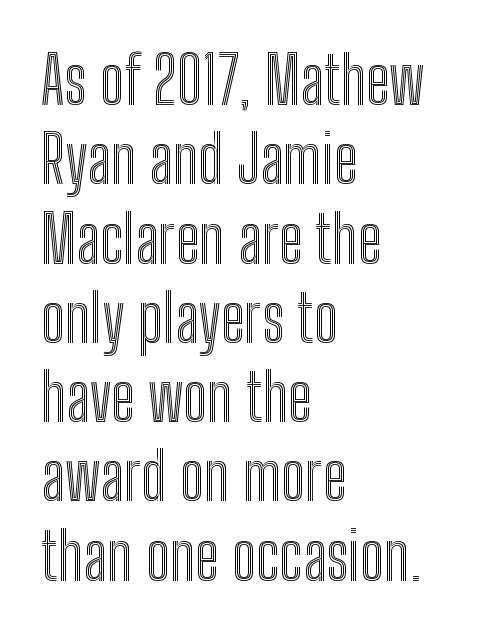
The image shows 65 px condensed type, upright; set left-aligned, line spacing 1.22x, normal letter spacing, not underlined; a medium x-height.
